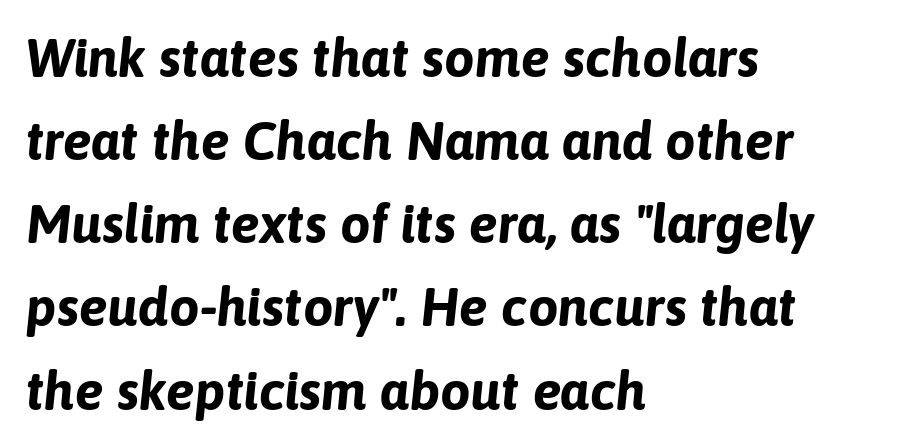
Q: Is the text bold? A: Yes.
Q: Is the text italic (slanted)? A: Yes, it leans right by about 6 degrees.
Q: Is the text underlined? A: No.
Q: How is the paragraph aligned? A: Left-aligned.
Q: Is the spacing between letters normal or unusually wide? A: Normal.
Q: Is the spacing between lines tight, normal or loose? A: Normal.
Q: Width (condensed, normal, or wide)? A: Normal.
Q: Stroke contrast? A: Low.
Q: x-height? A: Medium.
Q: Monospaced? A: No.
